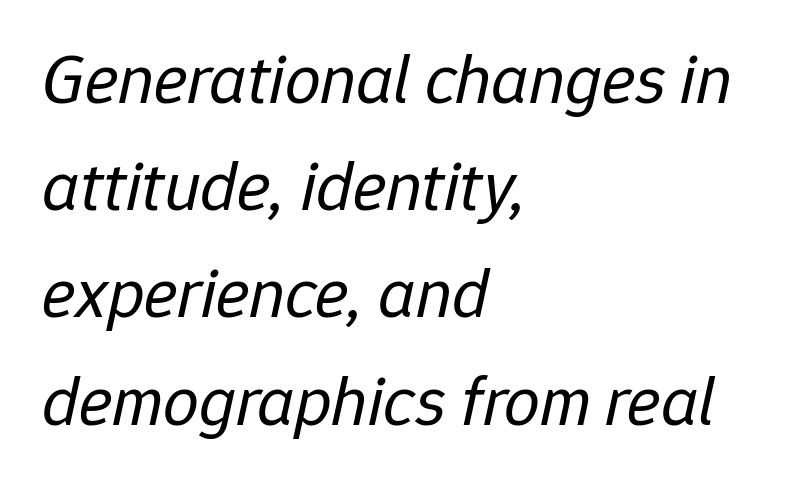
Q: Is the text bold? A: No.
Q: Is the text italic (slanted)? A: Yes, it leans right by about 12 degrees.
Q: Is the text underlined? A: No.
Q: How is the paragraph aligned? A: Left-aligned.
Q: Is the spacing between letters normal or unusually wide? A: Normal.
Q: Is the spacing between lines tight, normal or loose? A: Normal.
Q: Width (condensed, normal, or wide)? A: Normal.
Q: Stroke contrast? A: Low.
Q: x-height? A: Medium.
Q: Monospaced? A: No.
